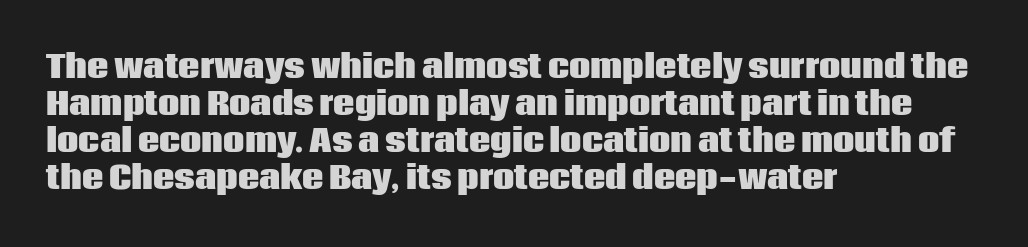
Q: Is the text bold? A: Yes.
Q: Is the text italic (slanted)? A: No, it is upright.
Q: Is the typeface a serif or a sans-serif typeface? A: Sans-serif.
Q: Is the text underlined? A: No.
Q: How is the paragraph aligned? A: Left-aligned.
Q: Is the spacing between letters normal or unusually wide? A: Normal.
Q: Width (condensed, normal, or wide)? A: Normal.
Q: Stroke contrast? A: Low.
Q: x-height? A: Large.
Q: Monospaced? A: No.
